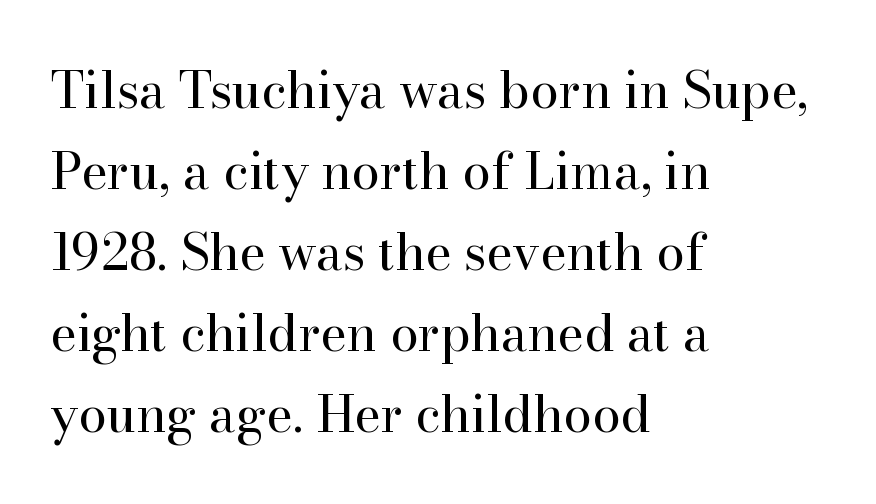
The image shows 51 px regular-weight serif type, upright; set left-aligned, normal line spacing (1.59x), normal letter spacing, not underlined; high stroke contrast and a small x-height.
